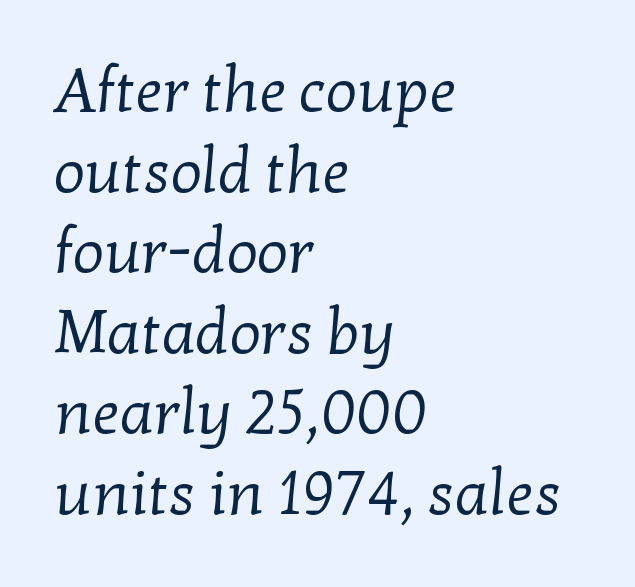
{"serif": "yes", "bold": "no", "weight": "regular", "width": "normal", "stroke_contrast": "low", "x_height": "medium", "monospaced": "no", "underline": "no", "align": "left", "line_spacing": "normal", "line_spacing_ratio": 1.3, "letter_spacing": "normal", "letter_spacing_em": 0.0, "glyph_px": 62}
